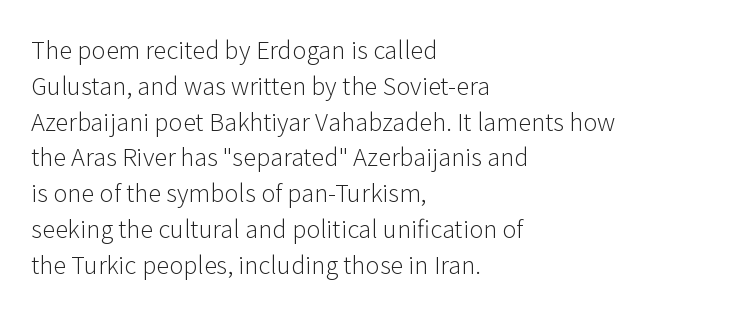
The setting favours the left margin, as ordinary paragraphs usually do. Upright lettering throughout. Letter spacing: default. No chunkiness to these letters — they're not bold.
